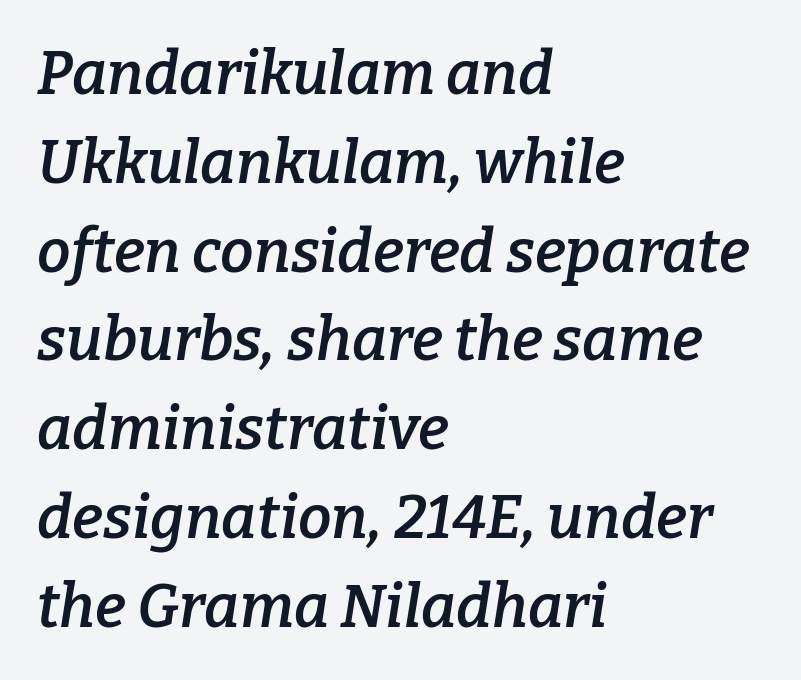
Q: Is the text bold? A: Semi-bold.
Q: Is the text italic (slanted)? A: Yes, it leans right by about 9 degrees.
Q: Is the typeface a serif or a sans-serif typeface? A: Serif.
Q: Is the text underlined? A: No.
Q: How is the paragraph aligned? A: Left-aligned.
Q: Is the spacing between letters normal or unusually wide? A: Normal.
Q: Is the spacing between lines tight, normal or loose? A: Normal.
Q: Width (condensed, normal, or wide)? A: Normal.
Q: Stroke contrast? A: Low.
Q: x-height? A: Medium.
Q: Monospaced? A: No.
